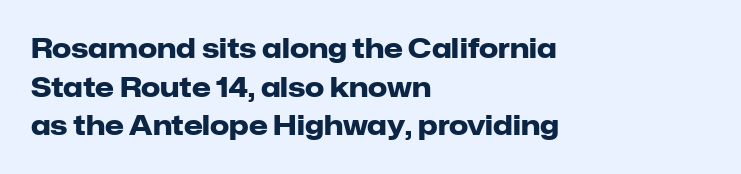
{"italic": "no", "bold": "yes", "underline": "no", "align": "left", "line_spacing": "normal", "line_spacing_ratio": 1.43, "letter_spacing": "normal", "letter_spacing_em": 0.0, "glyph_px": 27}
